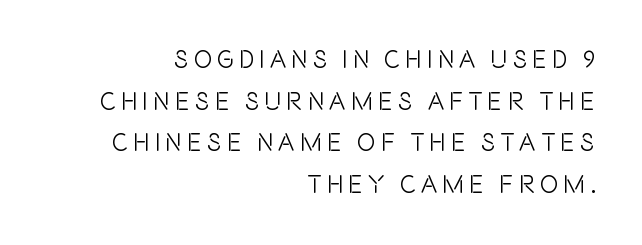
Designer's note — italics off, roman on. The space beneath each line is pristine and unruled. Substantial extra tracking has been applied to these lines. Teacher's note: observe the even right margin — that is flush-right alignment.
